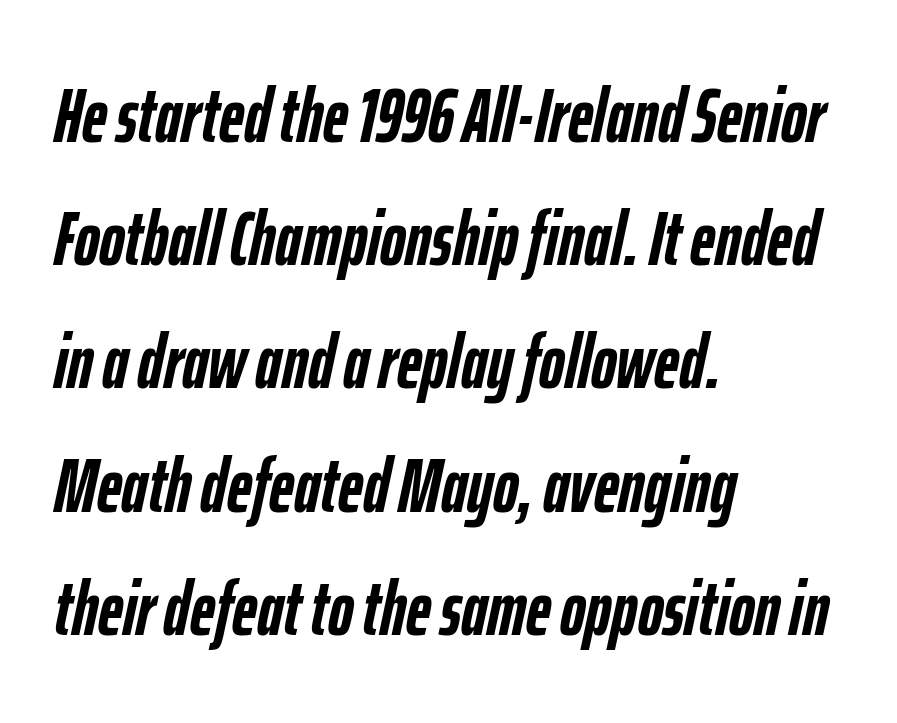
Varying glyph widths throughout — classic text-font behaviour. The rendering applies a slant to the glyphs. Is the letter spacing exaggerated? No — it looks like the ordinary default. Just letters on the line, the space beneath them empty. Does the leading feel generous? No, just average.
